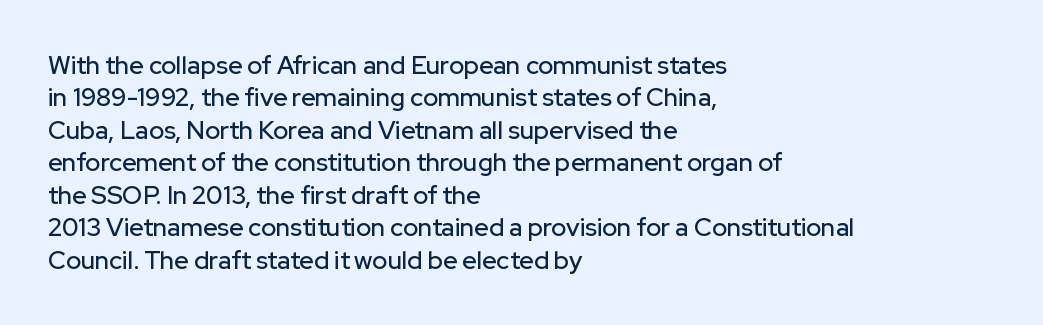
{"italic": "no", "underline": "no", "align": "left", "line_spacing": "normal", "line_spacing_ratio": 1.3, "letter_spacing": "normal", "letter_spacing_em": 0.0, "glyph_px": 25}
